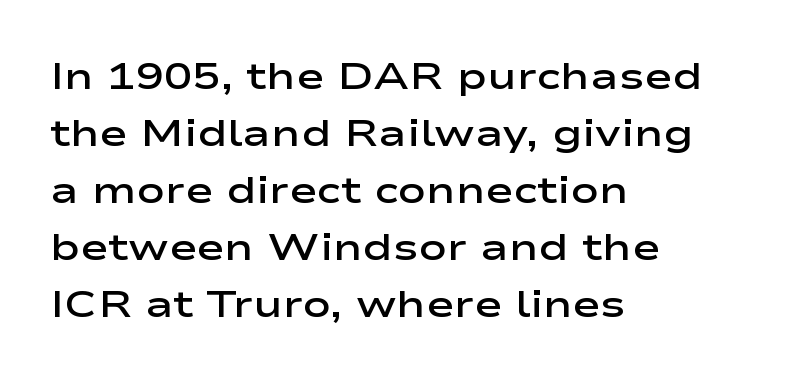
Q: Is the text bold? A: Semi-bold.
Q: Is the text italic (slanted)? A: No, it is upright.
Q: Is the typeface a serif or a sans-serif typeface? A: Sans-serif.
Q: Is the text underlined? A: No.
Q: How is the paragraph aligned? A: Left-aligned.
Q: Is the spacing between letters normal or unusually wide? A: Normal.
Q: Is the spacing between lines tight, normal or loose? A: Normal.
Q: Width (condensed, normal, or wide)? A: Wide.
Q: Stroke contrast? A: Low.
Q: x-height? A: Medium.
Q: Monospaced? A: No.
